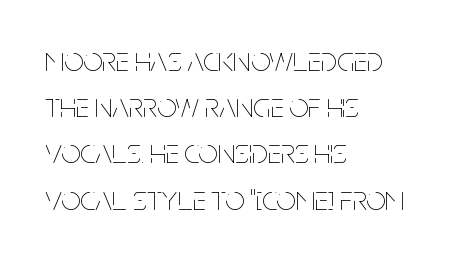
Rendered with straight, roman letterforms. The tracking reads as untouched default to a designer's eye. The gap between lines stays unmarked. Do the characters align in a grid? No, the font is proportional. The lines are quadded left.
